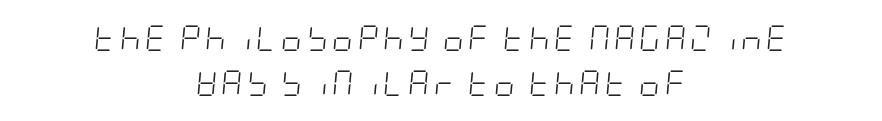
Q: Is the text bold? A: No.
Q: Is the text italic (slanted)? A: Yes, it leans right by about 5 degrees.
Q: Is the text underlined? A: No.
Q: How is the paragraph aligned? A: Centered.
